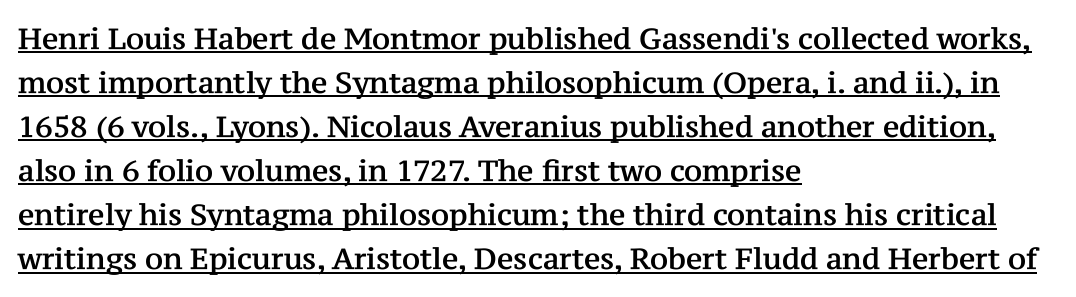
Q: Is the text italic (slanted)? A: No, it is upright.
Q: Is the typeface a serif or a sans-serif typeface? A: Serif.
Q: Is the text underlined? A: Yes.
Q: How is the paragraph aligned? A: Left-aligned.
Q: Is the spacing between letters normal or unusually wide? A: Normal.
Q: Is the spacing between lines tight, normal or loose? A: Normal.
Q: Width (condensed, normal, or wide)? A: Normal.
Q: Stroke contrast? A: Medium.
Q: x-height? A: Medium.
Q: Monospaced? A: No.
